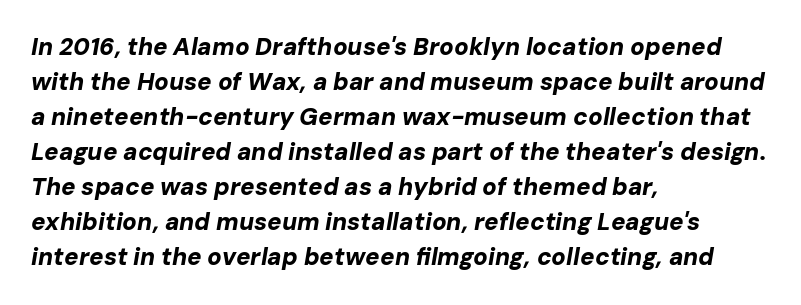
The letters are bold, with thick, heavy strokes. The rendering keeps characters at their native spacing. Leading: standard. The text block is weighted toward the left margin, trailing off unevenly rightward. The passage shown leans; its letterforms are oblique. The baseline area is clear.
